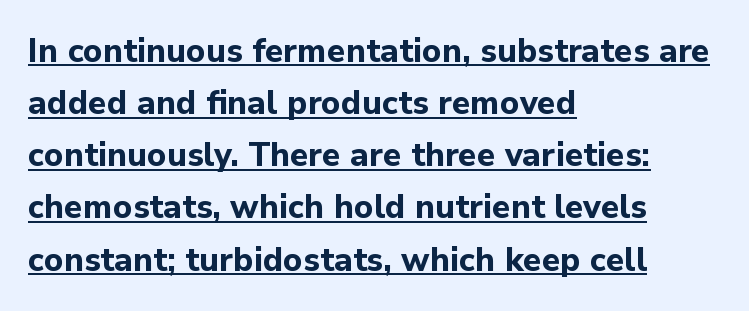
Q: Is the text bold? A: Yes.
Q: Is the text italic (slanted)? A: No, it is upright.
Q: Is the typeface a serif or a sans-serif typeface? A: Sans-serif.
Q: Is the text underlined? A: Yes.
Q: How is the paragraph aligned? A: Left-aligned.
Q: Is the spacing between letters normal or unusually wide? A: Normal.
Q: Is the spacing between lines tight, normal or loose? A: Normal.
Q: Width (condensed, normal, or wide)? A: Normal.
Q: Stroke contrast? A: Low.
Q: x-height? A: Medium.
Q: Monospaced? A: No.
